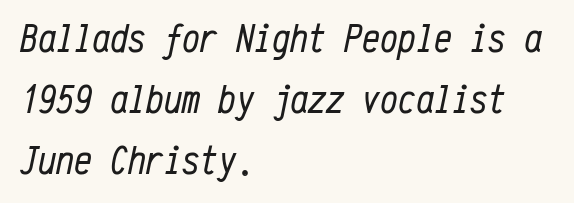
Think of a typewriter: that constant character pitch is what you see here. Does the lettering tilt? It does — this is italic. Typeset ragged right — the left edge is the straight one. Weight class: somewhere from thin through regular. Tracking value appears to be zero — textbook default spacing. Glance below the letters and you will spot only blank space.
